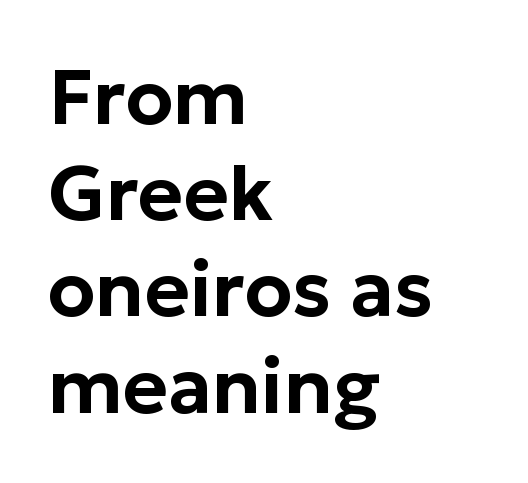
Q: Is the text italic (slanted)? A: No, it is upright.
Q: Is the typeface a serif or a sans-serif typeface? A: Sans-serif.
Q: Is the text underlined? A: No.
Q: How is the paragraph aligned? A: Left-aligned.
Q: Is the spacing between letters normal or unusually wide? A: Normal.
Q: Is the spacing between lines tight, normal or loose? A: Normal.
Q: Width (condensed, normal, or wide)? A: Normal.
Q: Stroke contrast? A: Low.
Q: x-height? A: Medium.
Q: Monospaced? A: No.
